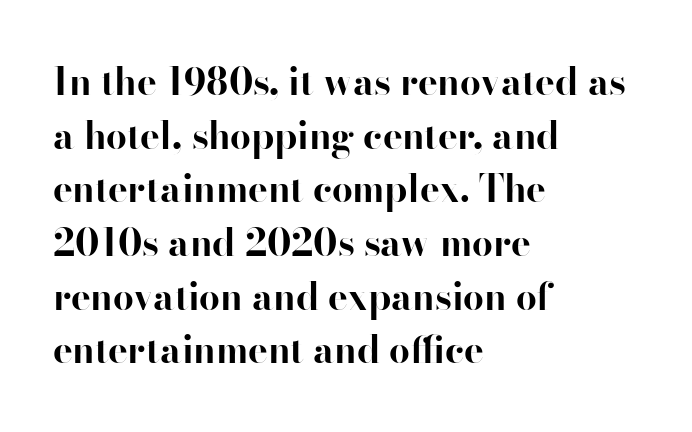
The image shows 37 px bold sans-serif type, upright; set left-aligned, normal line spacing (1.45x), normal letter spacing, not underlined; high stroke contrast and a small x-height.
